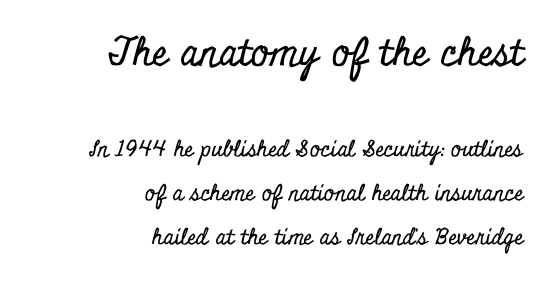
Q: Is the text italic (slanted)? A: Yes.
Q: Is the typeface a serif or a sans-serif typeface? A: Serif.
Q: Is the text underlined? A: No.
Q: How is the paragraph aligned? A: Right-aligned.
Q: Is the spacing between letters normal or unusually wide? A: Normal.
Q: Is the spacing between lines tight, normal or loose? A: Loose.
Q: Which block of text is set in a larger size, the first (top) or the second (bottom)? A: The first (top) one.
Q: Width (condensed, normal, or wide)? A: Condensed.
Q: Stroke contrast? A: Low.
Q: x-height? A: Small.
Q: Monospaced? A: No.
